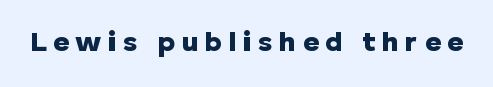
Note the varied advance widths — an 'i' is clearly narrower than an 'm'. Words float on clear page, feet unadorned. Stroke terminals: plain, sans-serif. Nope, not italic — everything's standing straight. Notice how thick the strokes are: this is what a full bold looks like. A typesetter would call this heavily tracked-out type.
